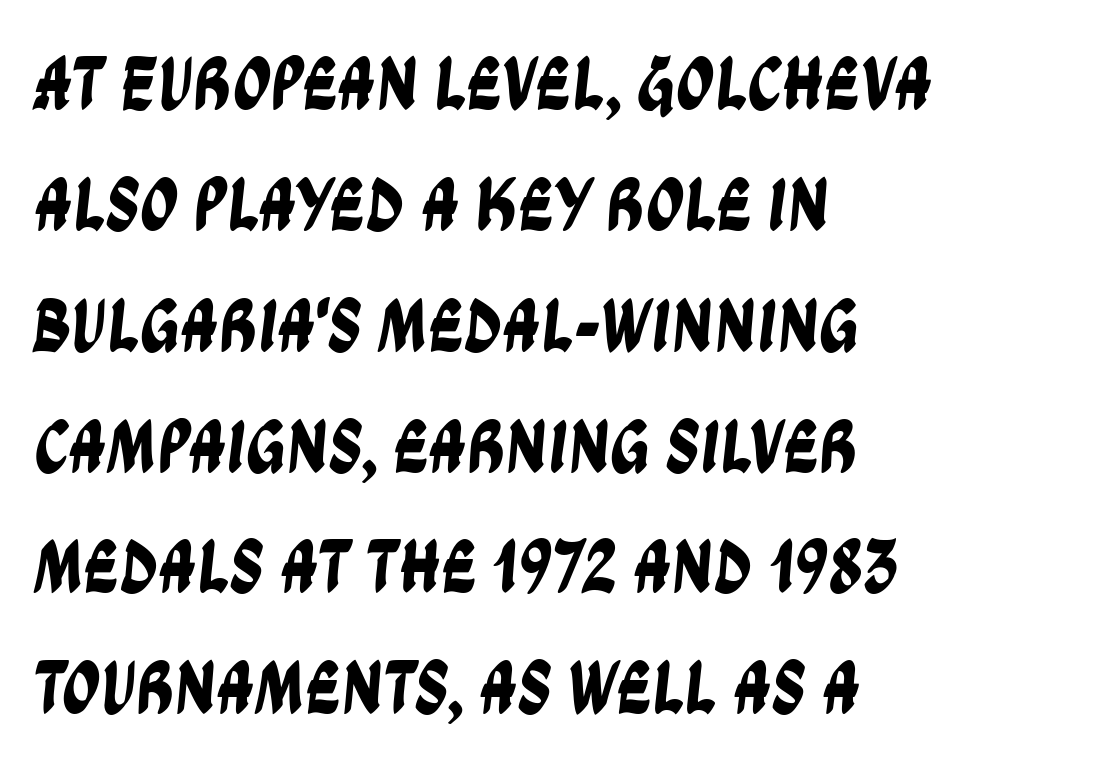
Has an underline been added? It has not. Visually the block forms a straight wall on the left and a jagged coastline on the right. Stroke terminals: plain, sans-serif. Compared with typical paragraphs, the rows here are spaced about the same.
